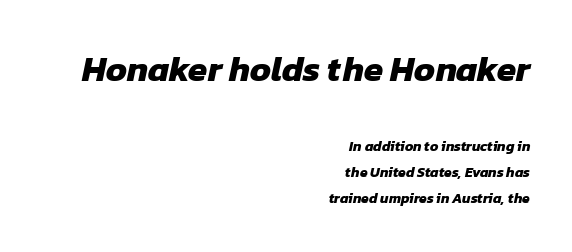
The image shows 35 px heavy sans-serif type; set right-aligned, line spacing 1.86x, normal letter spacing, not underlined; the first (top) block is 2.5x larger; low stroke contrast and a medium x-height.
